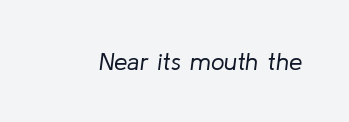
The image shows 24 px text type, italic (leaning right); set normal letter spacing, not underlined.
